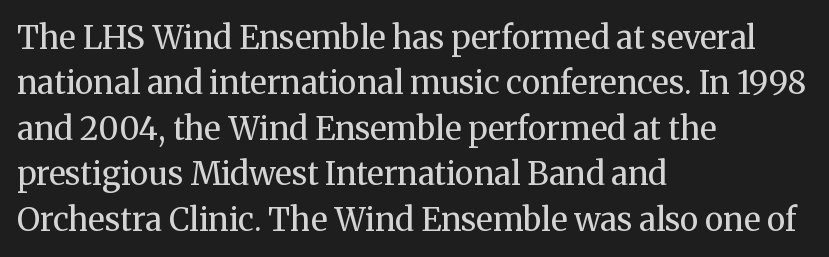
The letters advance in unequal steps, a hallmark of proportional type. Students, observe: this is what conventionally led text looks like. The designer went with a serif here, giving each stem small feet. Spacing between characters is what you'd get straight out of the box. Lines of text with bare space underneath.
